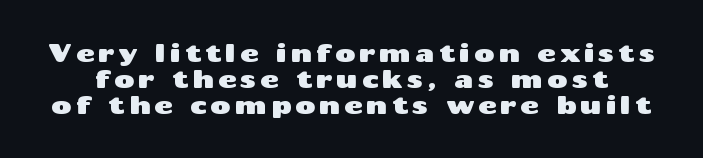
Rendered with straight, roman letterforms. Successive baselines arrive quickly, one right under another. Decoration check: the copy has no underline.
